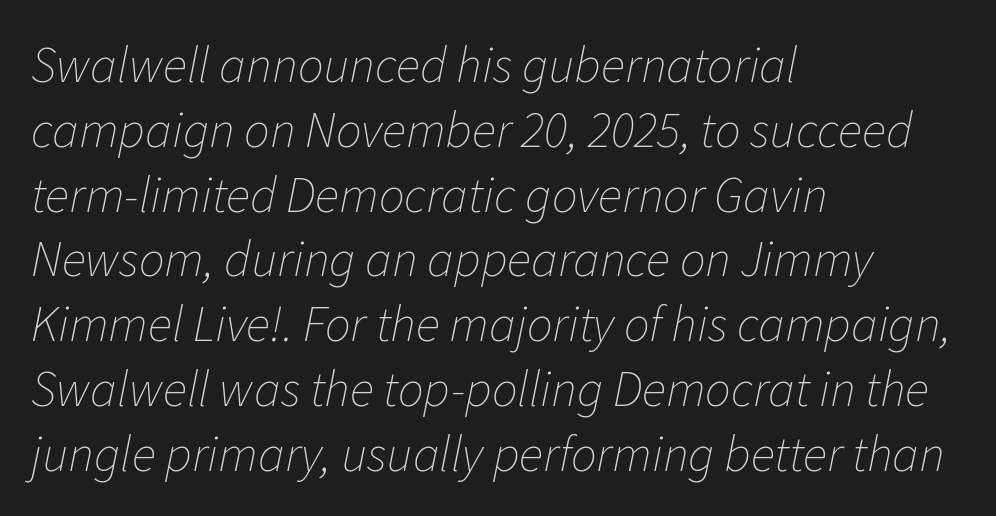
The image shows 51 px thin type, italic (leaning right); set left-aligned, normal line spacing (1.27x), normal letter spacing, not underlined; low stroke contrast and a medium x-height.
